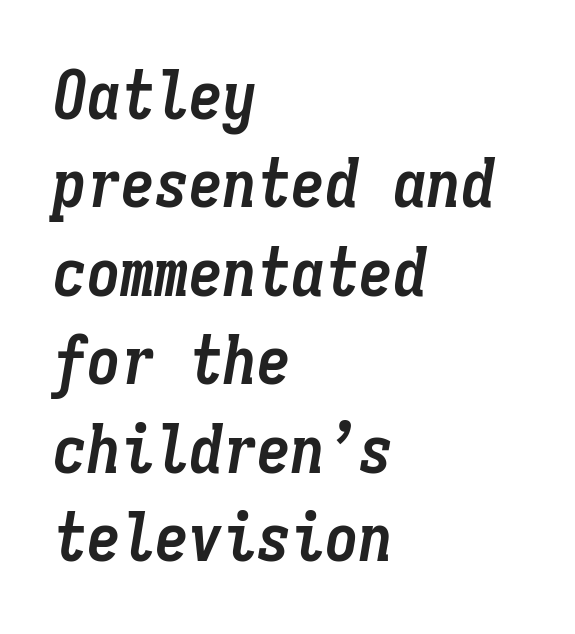
{"italic": "yes", "lean": "right", "slant_degrees": 9, "bold": "yes", "weight": "semibold", "width": "condensed", "stroke_contrast": "low", "x_height": "medium", "monospaced": "yes", "underline": "no", "align": "left", "line_spacing": "normal", "line_spacing_ratio": 1.3, "letter_spacing": "normal", "letter_spacing_em": 0.0, "glyph_px": 68}
